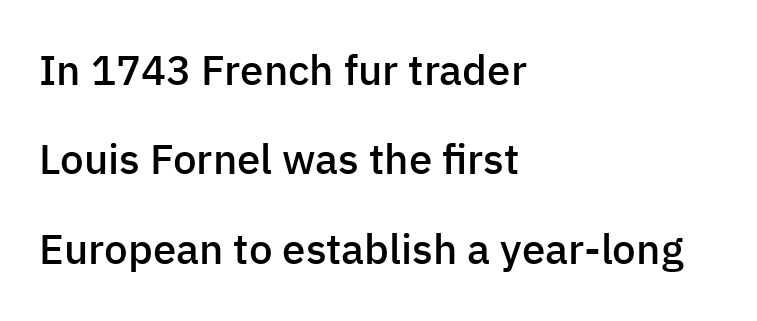
The letters are semibold — heavier than regular but short of a full bold. These lines are set flush left with a ragged right edge. Type style note: lacks serifs. The rendering uses natural spacing where letterforms have individual widths. Letters rest on an invisible, unmarked baseline.
